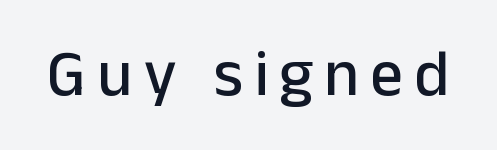
The image shows 65 px sans-serif type, upright; set not underlined; low stroke contrast and a medium x-height.
